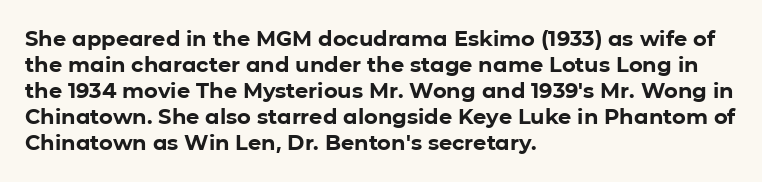
The strokes are fattened all the way to bold. Visually the block forms a straight wall on the left and a jagged coastline on the right. A typesetter would mark this as roman, not italic. The words here are not underlined.
